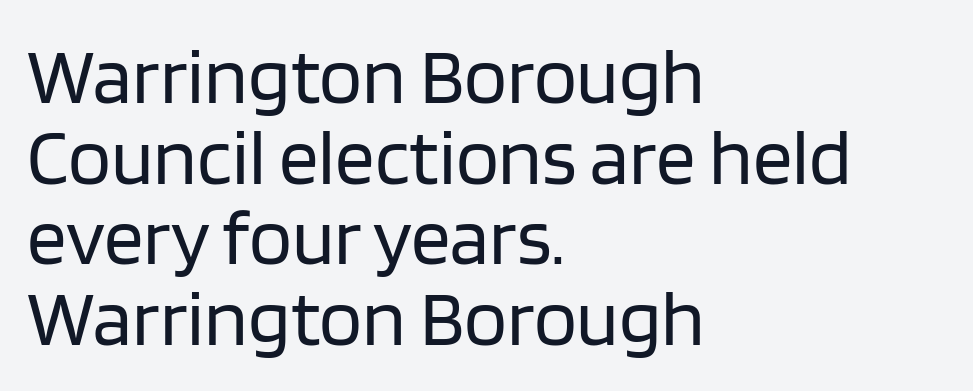
Characters follow at the spacing the type designer built in. Lines of text with bare space underneath. It's the straight-up-and-down kind of type. Is this a fixed-width face? No — the glyphs have proportional, varying widths.
